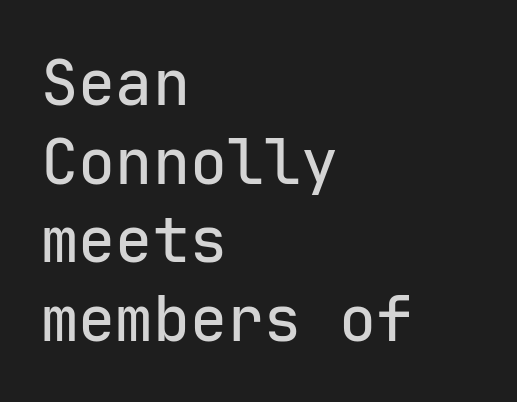
The image shows 62 px sans-serif type, upright, monospaced; set left-aligned, normal line spacing (1.27x), normal letter spacing, not underlined; low stroke contrast and a medium x-height.
